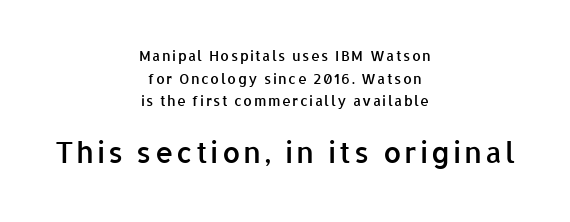
{"serif": "no", "italic": "no", "bold": "semi", "weight": "semibold", "width": "normal", "stroke_contrast": "low", "x_height": "medium", "monospaced": "no", "underline": "no", "align": "center", "line_spacing": "normal", "line_spacing_ratio": 1.62, "larger_block": "second", "size_ratio": 2.07, "glyph_px": 29}
